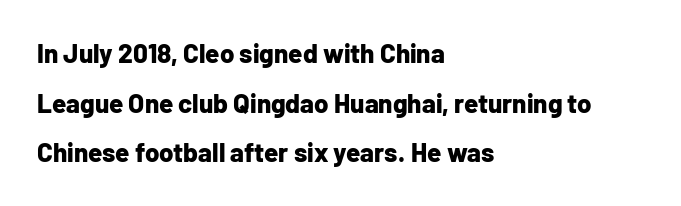
Posture: straight, roman, zero tilt. The foot of each line stays bare and open. Students, note that the glyphs here touch the page at normal intervals. Which margin do the lines hug? The left one — the right edge is uneven.
